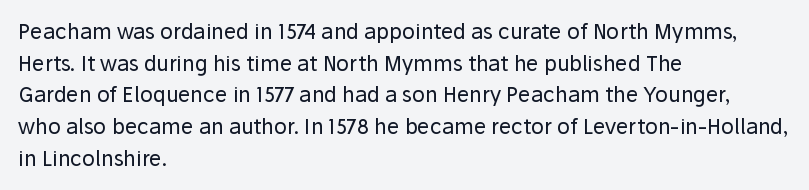
Q: Is the text bold? A: No.
Q: Is the text italic (slanted)? A: No, it is upright.
Q: Is the text underlined? A: No.
Q: How is the paragraph aligned? A: Left-aligned.
Q: Is the spacing between letters normal or unusually wide? A: Normal.
Q: Is the spacing between lines tight, normal or loose? A: Normal.
